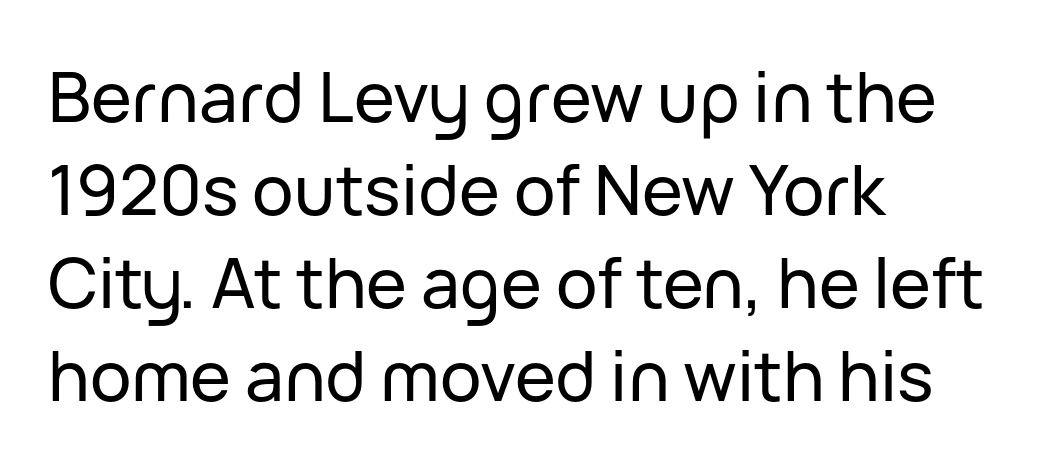
Observe the absence of serifs on each vertical stroke in this sample. Is there any slant? The stems are plumb. Default kerning and tracking; the words read as compact shapes. No word sits above an underline. Visually the block forms a straight wall on the left and a jagged coastline on the right. You could not count columns in this text — the font is proportionally spaced.
